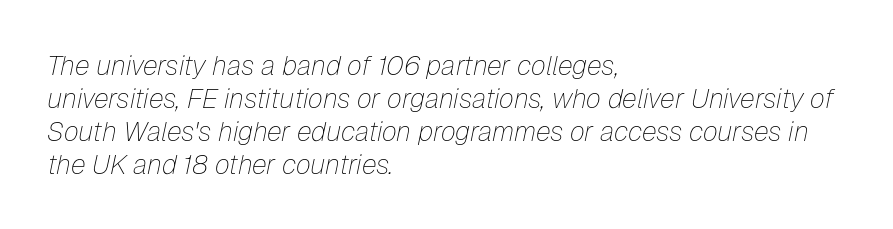
The image shows 27 px text type, italic (leaning right); set left-aligned, line spacing 1.22x, normal letter spacing, not underlined.
